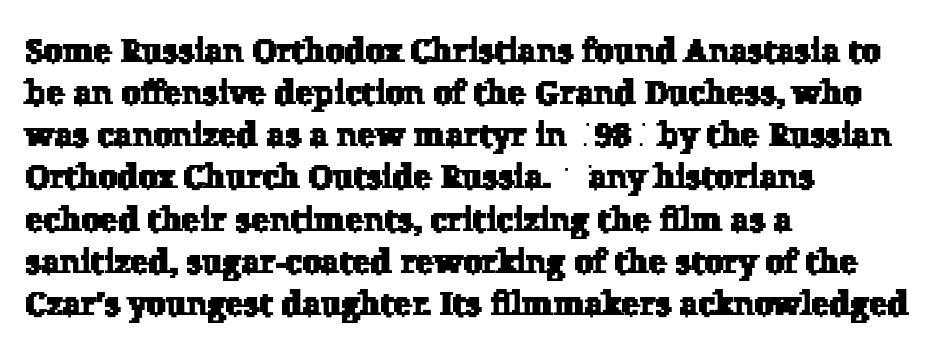
Q: Is the typeface a serif or a sans-serif typeface? A: Serif.
Q: Is the text underlined? A: No.
Q: How is the paragraph aligned? A: Left-aligned.
Q: Is the spacing between letters normal or unusually wide? A: Normal.
Q: Width (condensed, normal, or wide)? A: Normal.
Q: Stroke contrast? A: Low.
Q: x-height? A: Medium.
Q: Monospaced? A: No.
